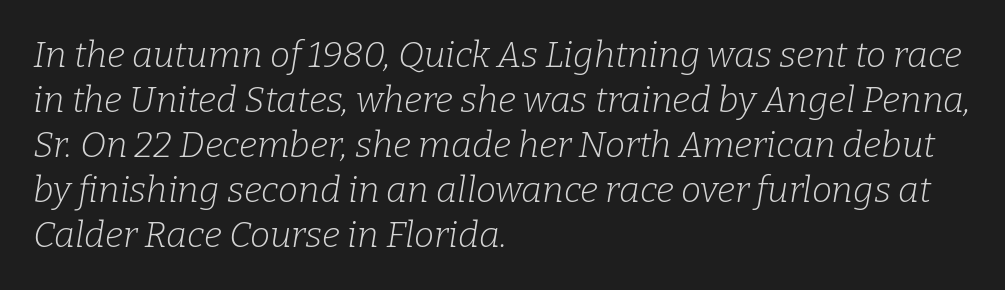
Beneath every word, the page is bare. These lines are rendered in a variable-pitch font. Unlike a clean sans, this face finishes its strokes with serifs. The gaps between neighbouring characters are ordinary and unremarkable. The letters are slanted; this is an italic face.
